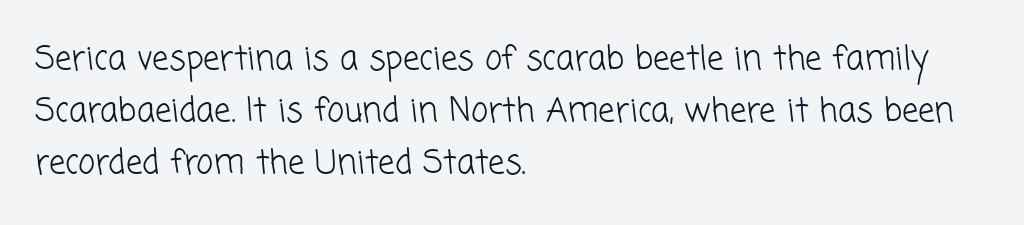
The rag falls on the right side of this text block. Think standard paragraph weight, or any step lighter than that. A typesetter would call this leading conventional body-copy spacing. In terms of letterspacing, this is plain default setting. I'd call this a sans setting — the letters go barefoot.
